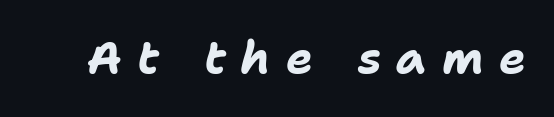
{"italic": "yes", "lean": "right", "slant_degrees": 11, "bold": "yes", "weight": "bold", "width": "normal", "stroke_contrast": "low", "x_height": "medium", "monospaced": "no", "underline": "no", "letter_spacing": "wide", "letter_spacing_em": 0.33, "glyph_px": 45}
